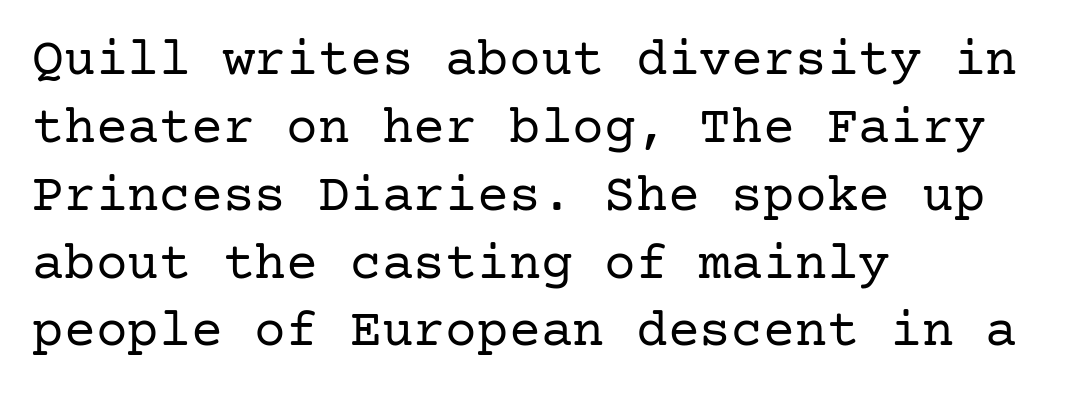
{"serif": "yes", "italic": "no", "bold": "no", "weight": "regular", "width": "normal", "stroke_contrast": "low", "x_height": "medium", "underline": "no", "align": "left", "line_spacing": "normal", "line_spacing_ratio": 1.28, "letter_spacing": "normal", "letter_spacing_em": 0.0, "glyph_px": 53}
